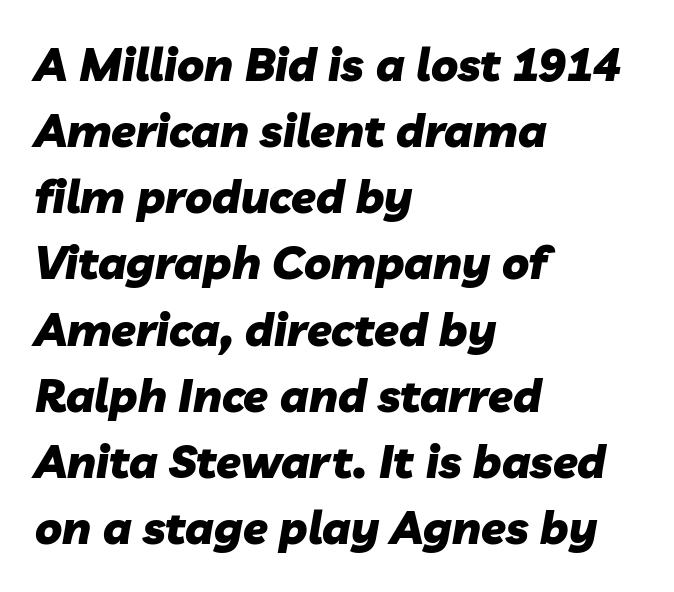
The image shows 45 px heavy type, italic (leaning right); set left-aligned, normal line spacing (1.47x), normal letter spacing, not underlined; low stroke contrast and a medium x-height.
